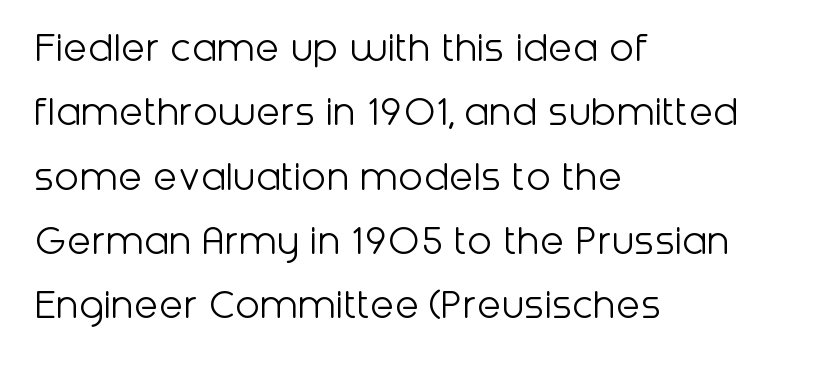
The leading is moderate, giving the passage an even texture. Short and long lines alike share a common starting point at left. Each letter's strokes conclude bluntly, with no projecting serifs. The specimen reads as upright at a glance.
